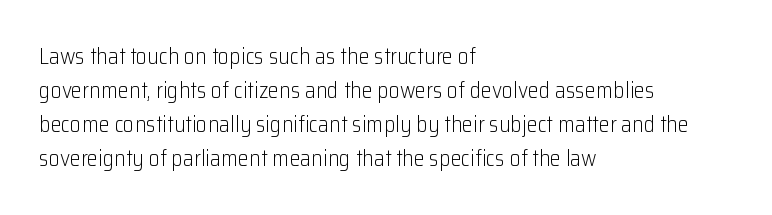
{"italic": "no", "bold": "no", "underline": "no", "align": "left", "line_spacing": "normal", "line_spacing_ratio": 1.54, "letter_spacing": "normal", "letter_spacing_em": 0.0, "glyph_px": 22}
